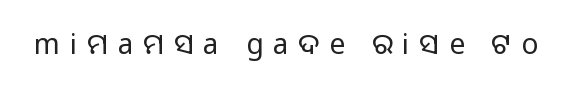
Every stem runs plumb, perpendicular to the baseline. Is the stroke heavy? The answer is a plain regular-or-lighter. Any mark beneath the type? The region is blank. Substantial extra tracking has been applied to these lines. This sample has the flowing, uneven cadence of proportional lettering.
